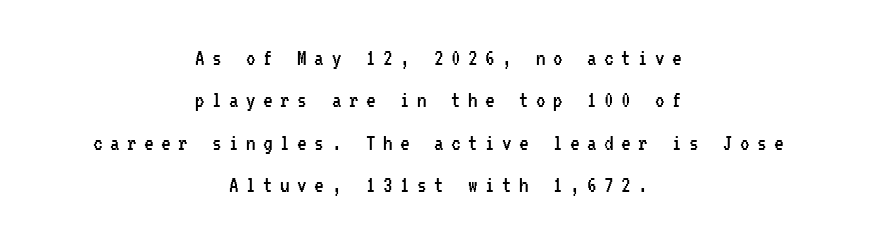
The setting favours the middle, as headings and verse often do. Is the letter spacing exaggerated? Yes — the characters are pushed far apart. The passage shown is not underscored anywhere. No italicization has been applied; the sample stays upright. The font is comparable to plain body text, perhaps lighter.
